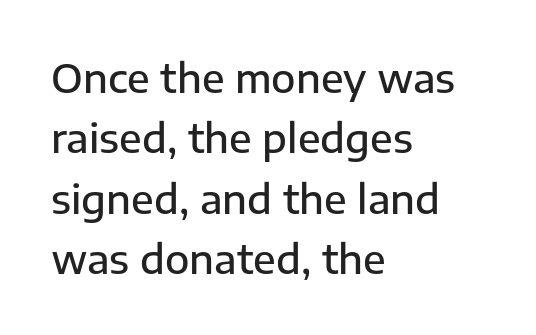
Q: Is the text bold? A: Semi-bold.
Q: Is the text italic (slanted)? A: No, it is upright.
Q: Is the typeface a serif or a sans-serif typeface? A: Sans-serif.
Q: Is the text underlined? A: No.
Q: How is the paragraph aligned? A: Left-aligned.
Q: Is the spacing between letters normal or unusually wide? A: Normal.
Q: Is the spacing between lines tight, normal or loose? A: Normal.
Q: Width (condensed, normal, or wide)? A: Normal.
Q: Stroke contrast? A: Low.
Q: x-height? A: Medium.
Q: Monospaced? A: No.
